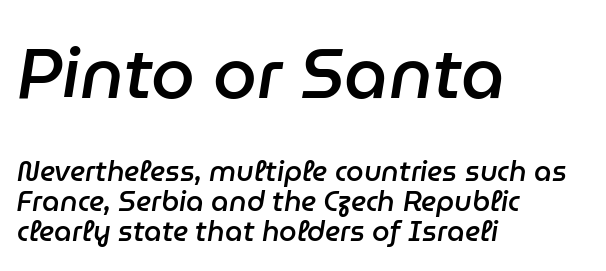
{"italic": "yes", "lean": "right", "slant_degrees": 9, "bold": "semi", "weight": "semibold", "width": "normal", "stroke_contrast": "low", "x_height": "medium", "monospaced": "no", "underline": "no", "align": "left", "line_spacing": "tight", "line_spacing_ratio": 1.07, "letter_spacing": "normal", "letter_spacing_em": 0.0, "larger_block": "first", "size_ratio": 2.5, "glyph_px": 70}
